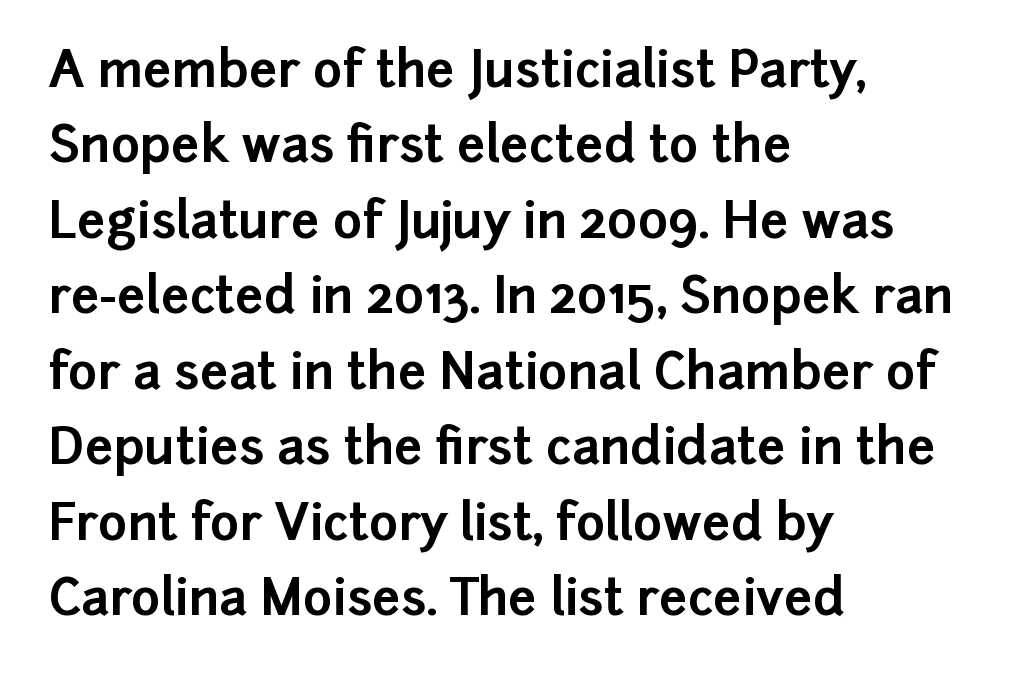
{"serif": "no", "italic": "no", "bold": "yes", "weight": "bold", "width": "normal", "stroke_contrast": "low", "x_height": "medium", "monospaced": "no", "underline": "no", "align": "left", "line_spacing": "normal", "line_spacing_ratio": 1.51, "letter_spacing": "normal", "letter_spacing_em": 0.0, "glyph_px": 50}
